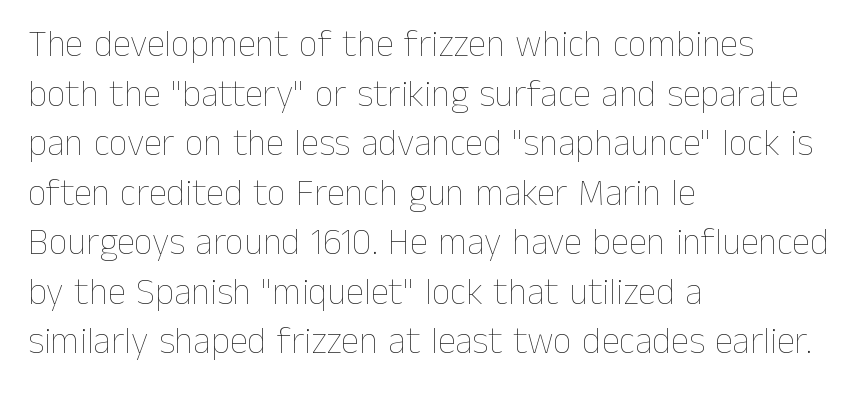
The image shows 37 px thin type, upright; set left-aligned, normal line spacing (1.34x), normal letter spacing, not underlined; low stroke contrast and a medium x-height.
